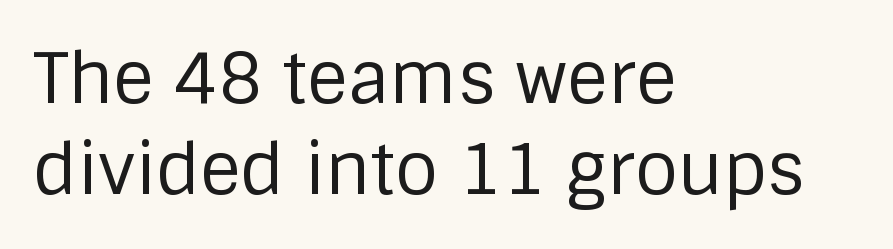
{"serif": "no", "italic": "no", "bold": "no", "weight": "regular", "width": "normal", "stroke_contrast": "low", "x_height": "large", "monospaced": "no", "underline": "no", "align": "left", "line_spacing": "normal", "line_spacing_ratio": 1.3, "letter_spacing": "normal", "letter_spacing_em": 0.0, "glyph_px": 70}
